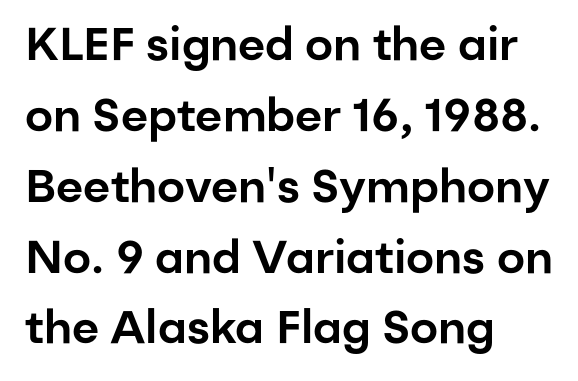
{"serif": "no", "italic": "no", "width": "normal", "stroke_contrast": "low", "x_height": "medium", "monospaced": "no", "underline": "no", "align": "left", "line_spacing": "normal", "line_spacing_ratio": 1.54, "letter_spacing": "normal", "letter_spacing_em": 0.0, "glyph_px": 46}
